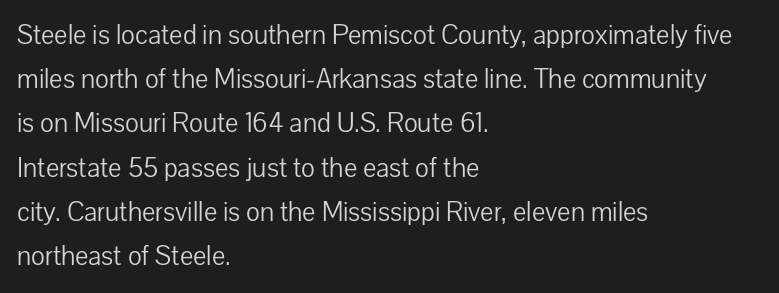
You can tell from the bare stems that sans-serif type was used. Ascenders rise straight up at ninety degrees. Underline: absent. Compared with typical body copy, the letter spacing here is the same. Vertical stems look standard width or narrower in stroke.
